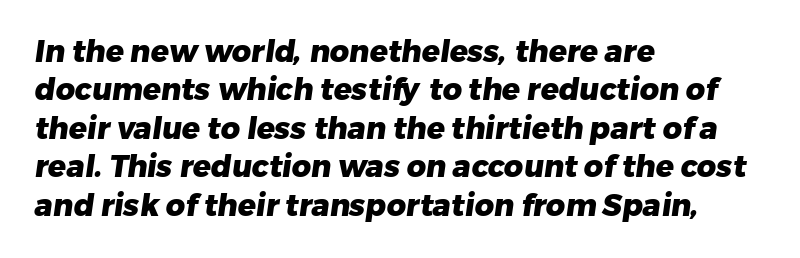
{"serif": "no", "bold": "yes", "weight": "heavy", "width": "normal", "stroke_contrast": "low", "x_height": "medium", "monospaced": "no", "underline": "no", "align": "left", "line_spacing": "normal", "line_spacing_ratio": 1.28, "letter_spacing": "normal", "letter_spacing_em": 0.0, "glyph_px": 30}
